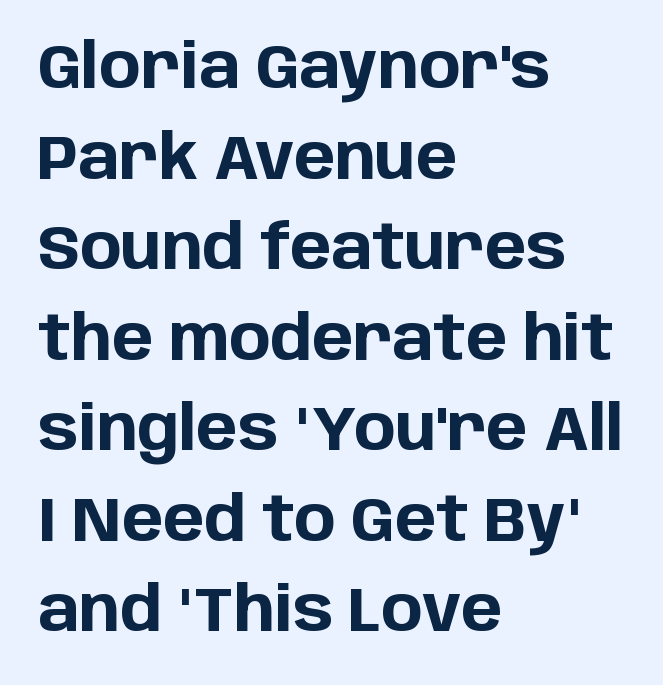
Q: Is the text bold? A: Yes.
Q: Is the text italic (slanted)? A: No, it is upright.
Q: Is the typeface a serif or a sans-serif typeface? A: Sans-serif.
Q: Is the text underlined? A: No.
Q: How is the paragraph aligned? A: Left-aligned.
Q: Is the spacing between letters normal or unusually wide? A: Normal.
Q: Is the spacing between lines tight, normal or loose? A: Normal.
Q: Width (condensed, normal, or wide)? A: Normal.
Q: Stroke contrast? A: Low.
Q: x-height? A: Large.
Q: Monospaced? A: No.
